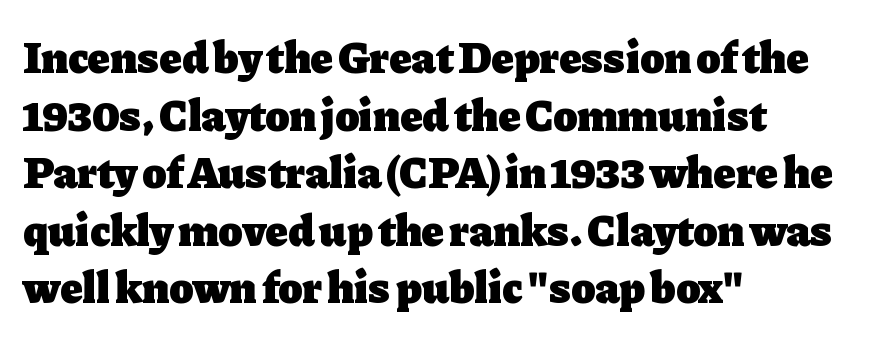
Q: Is the text bold? A: Yes.
Q: Is the text italic (slanted)? A: No, it is upright.
Q: Is the typeface a serif or a sans-serif typeface? A: Serif.
Q: Is the text underlined? A: No.
Q: How is the paragraph aligned? A: Left-aligned.
Q: Is the spacing between letters normal or unusually wide? A: Normal.
Q: Is the spacing between lines tight, normal or loose? A: Normal.
Q: Width (condensed, normal, or wide)? A: Normal.
Q: Stroke contrast? A: Low.
Q: x-height? A: Medium.
Q: Monospaced? A: No.
